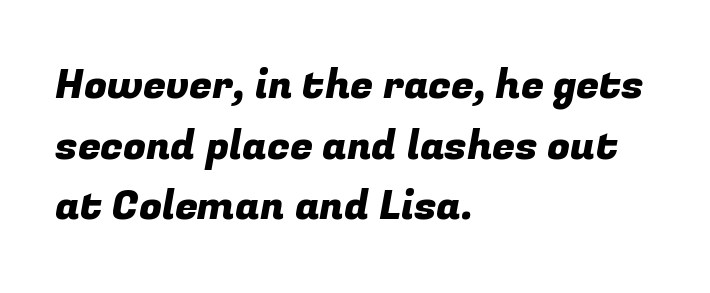
{"serif": "no", "width": "normal", "stroke_contrast": "low", "x_height": "medium", "monospaced": "no", "underline": "no", "align": "left", "line_spacing": "normal", "line_spacing_ratio": 1.48, "letter_spacing": "normal", "letter_spacing_em": 0.0, "glyph_px": 41}
